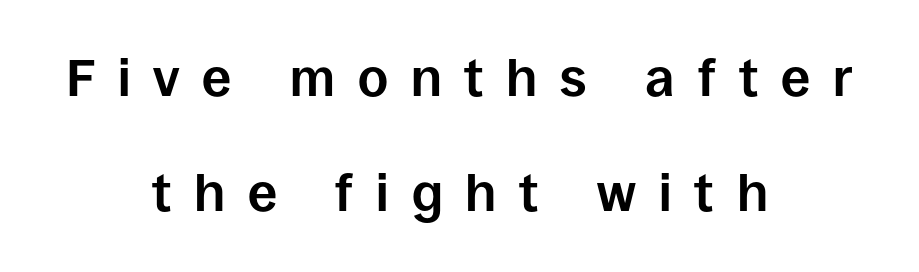
You could only call the tracking loose — the letters float apart. The font family rendered here belongs to the sans-serif group. Is there any slant? The stems are plumb. Strokes here are thick enough to call this a true bold. Beneath every word, the page is bare. The face used here is proportionally spaced, like ordinary book or web type.
